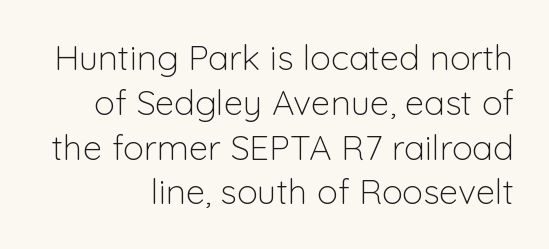
The image shows 35 px light sans-serif type, upright; set right-aligned, normal line spacing (1.28x), normal letter spacing, not underlined; low stroke contrast and a medium x-height.
